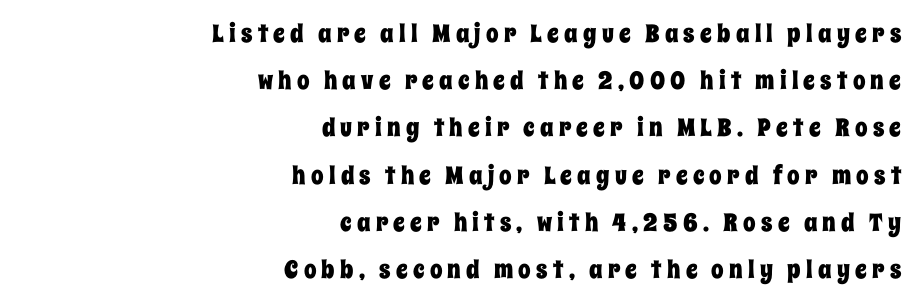
The image shows 25 px text type, upright; set right-aligned, line spacing 1.89x, unusually wide letter spacing (+0.21 em), not underlined.
